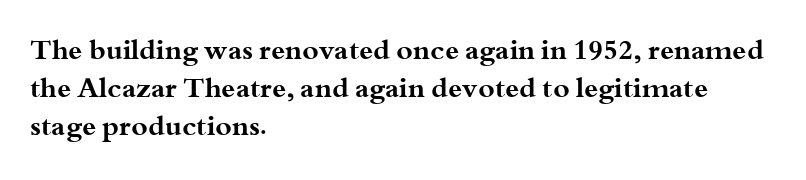
Do the characters align in a grid? No, the font is proportional. The specimen reads as upright at a glance. Heavy-handed strokes throughout: this text is bold. Nothing unusual about the tracking: characters are spaced as the font intends. The passage shown is typeset with a serif family.
